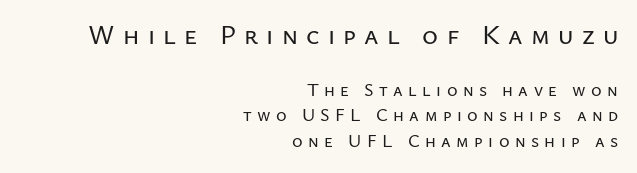
The image shows 27 px text type, upright; set right-aligned, normal line spacing (1.42x), unusually wide letter spacing (+0.3 em), not underlined; the first (top) block is 1.5x larger.
